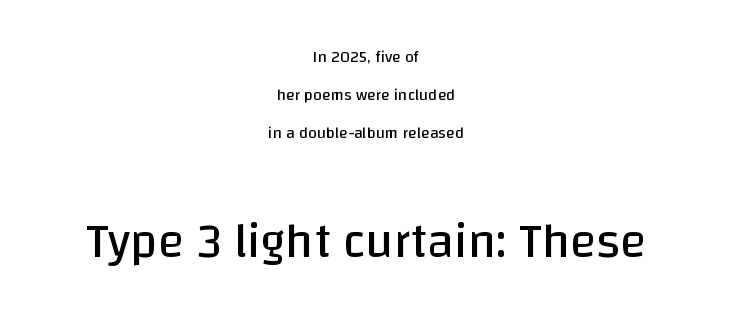
{"serif": "no", "italic": "no", "bold": "no", "weight": "regular", "width": "normal", "stroke_contrast": "low", "x_height": "large", "monospaced": "no", "underline": "no", "align": "center", "line_spacing": "loose", "line_spacing_ratio": 2.39, "letter_spacing": "normal", "letter_spacing_em": 0.0, "larger_block": "second", "size_ratio": 3.06, "glyph_px": 49}
